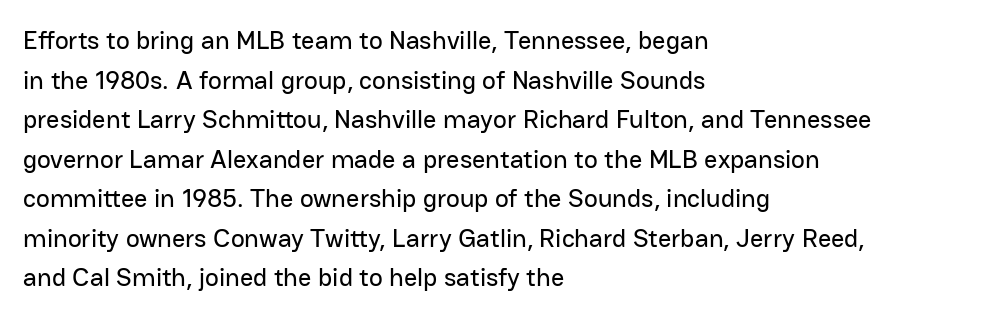
{"italic": "no", "underline": "no", "align": "left", "line_spacing": "normal", "line_spacing_ratio": 1.52, "letter_spacing": "normal", "letter_spacing_em": 0.0, "glyph_px": 26}
